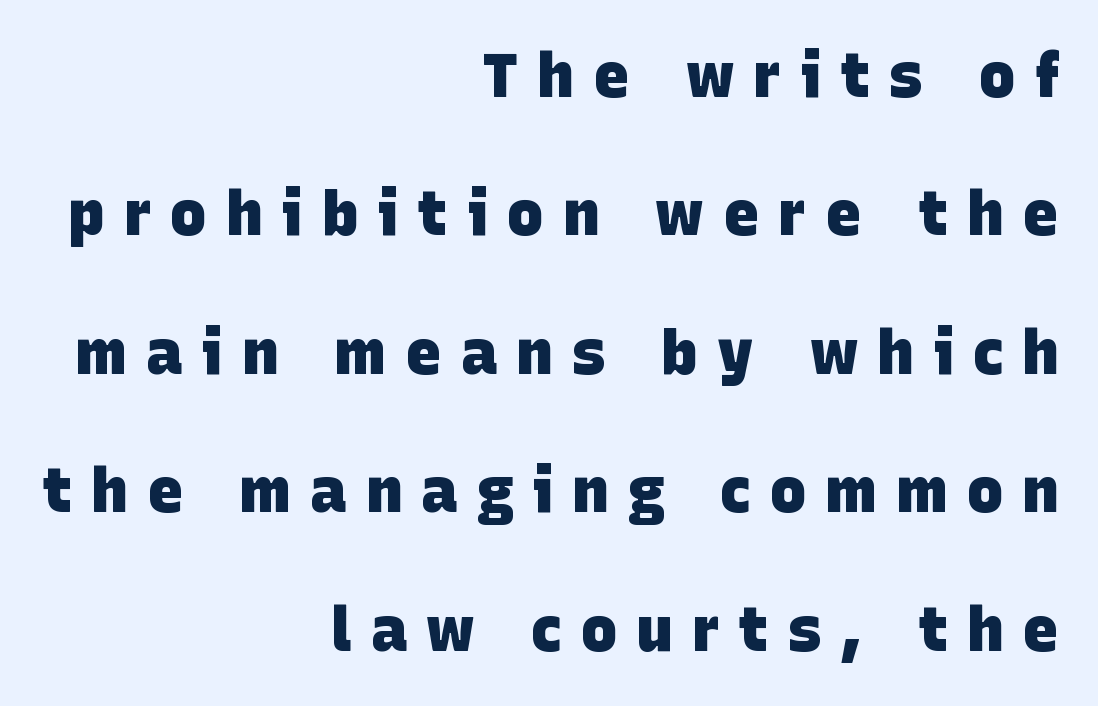
The image shows 61 px heavy sans-serif type; set right-aligned, loose line spacing (2.27x), unusually wide letter spacing (+0.31 em), not underlined; low stroke contrast and a large x-height.
